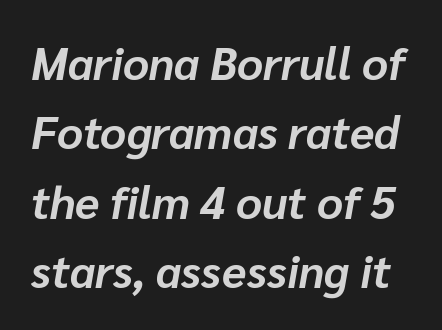
The image shows 45 px bold type, italic (leaning right); set normal line spacing (1.54x), normal letter spacing, not underlined; low stroke contrast and a medium x-height.
